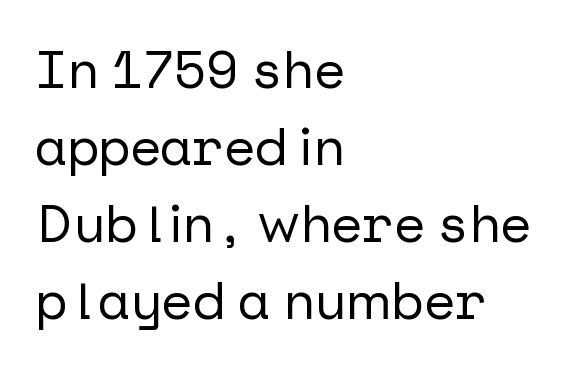
{"serif": "no", "italic": "no", "width": "normal", "stroke_contrast": "low", "x_height": "medium", "underline": "no", "align": "left", "line_spacing": "normal", "line_spacing_ratio": 1.45, "letter_spacing": "normal", "letter_spacing_em": 0.0, "glyph_px": 53}
